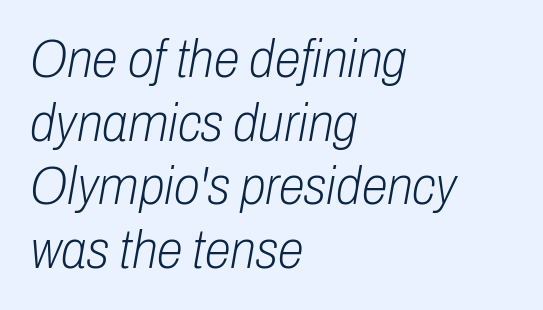
{"italic": "yes", "lean": "right", "slant_degrees": 10, "bold": "no", "weight": "light", "width": "condensed", "stroke_contrast": "low", "x_height": "medium", "monospaced": "no", "underline": "no", "align": "left", "line_spacing_ratio": 1.2, "letter_spacing": "normal", "letter_spacing_em": 0.0, "glyph_px": 53}
